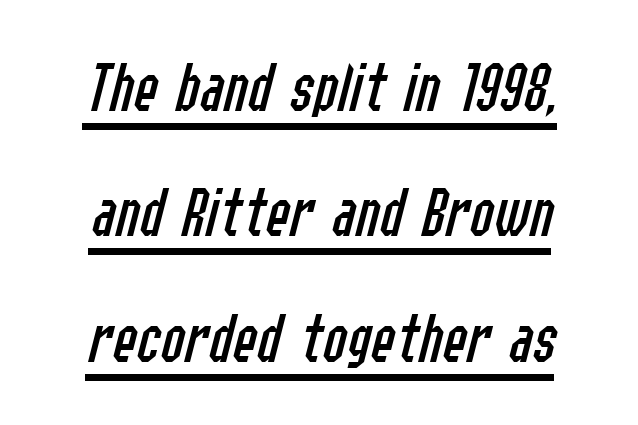
Q: Is the text bold? A: No.
Q: Is the text italic (slanted)? A: Yes, it leans right by about 14 degrees.
Q: Is the text underlined? A: Yes.
Q: Is the spacing between letters normal or unusually wide? A: Normal.
Q: Width (condensed, normal, or wide)? A: Condensed.
Q: Stroke contrast? A: Low.
Q: x-height? A: Medium.
Q: Monospaced? A: No.
